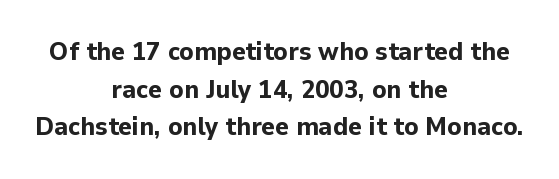
Just letters on the line, the space beneath them empty. In terms of leading, this rendering sits right in the middle. Default kerning and tracking; the words read as compact shapes. Each line is balanced around a shared central axis. The glyphs have the mass of a bold cut. Vertical strokes here are truly vertical.
